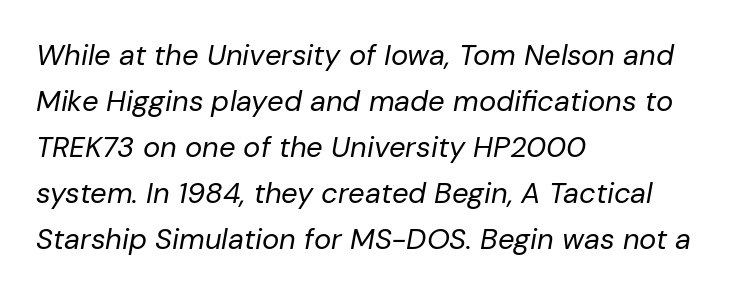
{"italic": "yes", "lean": "right", "slant_degrees": 10, "bold": "no", "weight": "regular", "width": "normal", "stroke_contrast": "low", "x_height": "medium", "monospaced": "no", "underline": "no", "align": "left", "line_spacing": "normal", "line_spacing_ratio": 1.59, "letter_spacing": "normal", "letter_spacing_em": 0.0, "glyph_px": 29}
